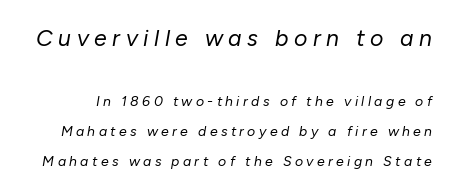
Stroke mass is kept to a normal reading level or below. Baseline-to-baseline distance is far greater than the letter height. Display-style spreading of the glyphs; the letterfit is very open. Has an underline been added? It has not. The first block has been scaled up relative to the second. This sample uses an oblique cut, with every glyph tilted off the vertical.
